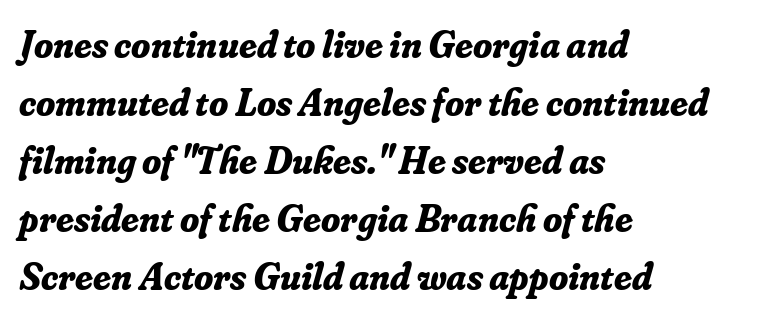
The passage shown is typed in a proportional face where columns would drift. This sample uses a serif face. Slanted lettering throughout. Letters rest on an invisible, unmarked baseline. Look at the tracking — it's just the regular setting, nothing added.
